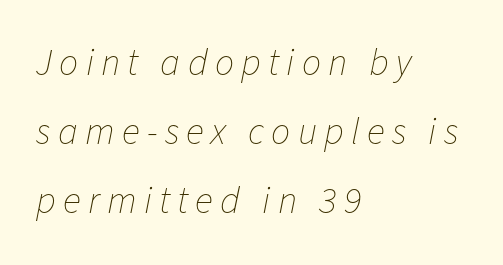
The typography opts for an oblique posture over an upright one. The lines in this sample share a left origin and differ only in where they stop. Descender tails drop into unmarked territory. The font is comparable to plain body text, perhaps lighter. Character widths vary here, with narrow letters taking less room than wide ones.
